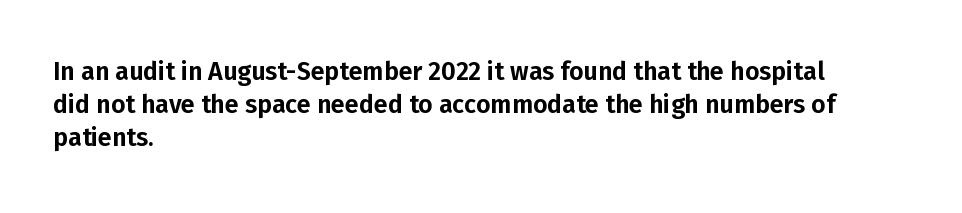
The image shows 25 px text type, upright; set left-aligned, normal line spacing (1.33x), normal letter spacing, not underlined.
